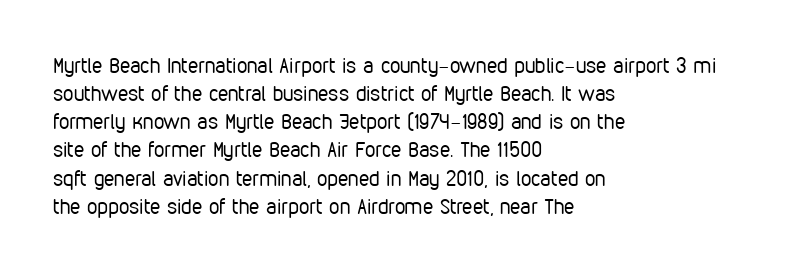
{"italic": "no", "bold": "no", "underline": "no", "align": "left", "line_spacing": "normal", "line_spacing_ratio": 1.34, "letter_spacing": "normal", "letter_spacing_em": 0.0, "glyph_px": 21}
